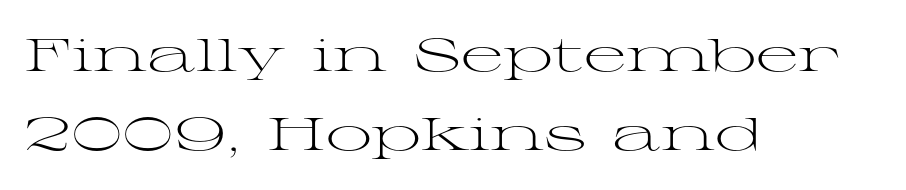
The image shows 46 px light, wide serif type, upright; set left-aligned, line spacing 1.71x, normal letter spacing, not underlined; medium stroke contrast and a medium x-height.
